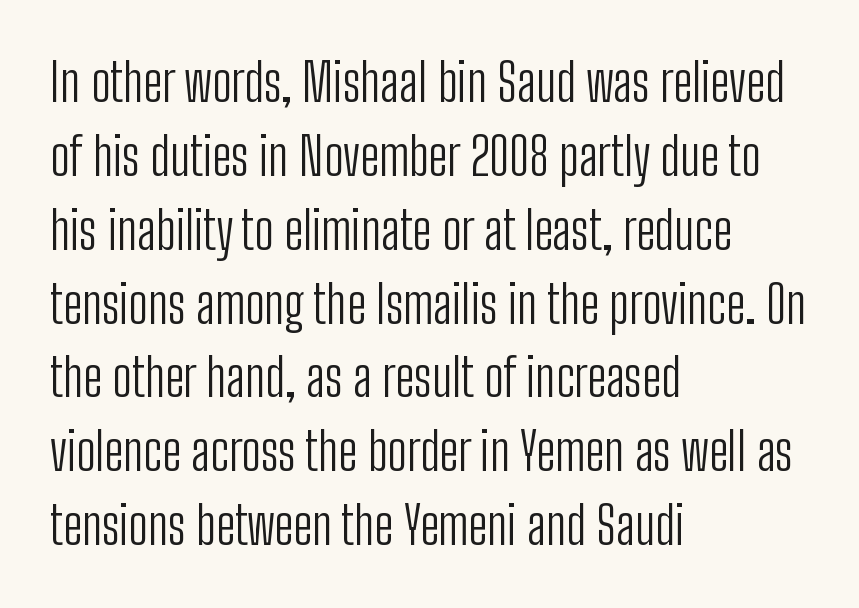
{"serif": "no", "italic": "no", "bold": "no", "weight": "light", "width": "condensed", "stroke_contrast": "low", "x_height": "medium", "monospaced": "no", "underline": "no", "align": "left", "line_spacing": "normal", "line_spacing_ratio": 1.42, "letter_spacing": "normal", "letter_spacing_em": 0.0, "glyph_px": 52}
